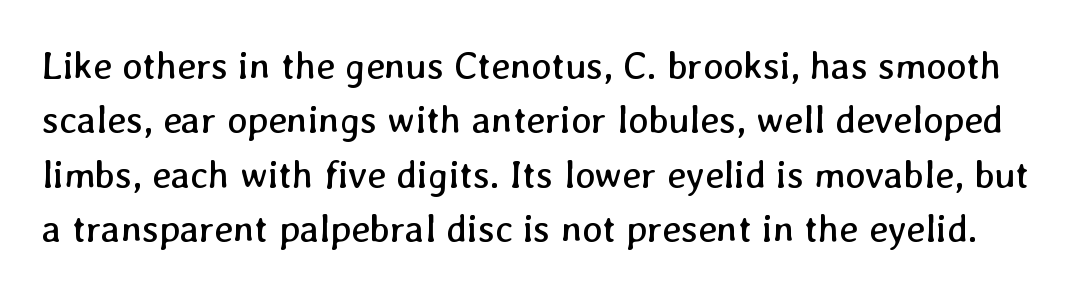
The letters advance in unequal steps, a hallmark of proportional type. The cut favours lightness, reaching ordinary text weight at its darkest. The leading is moderate, giving the passage an even texture. Each word holds together tightly as a unit, with standard inter-letter gaps. Decoration check: the copy has no underline.
